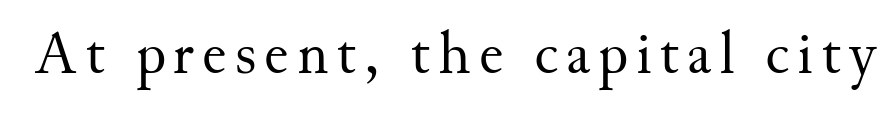
The image shows 61 px regular-weight serif type, upright; set not underlined; medium stroke contrast and a small x-height.
